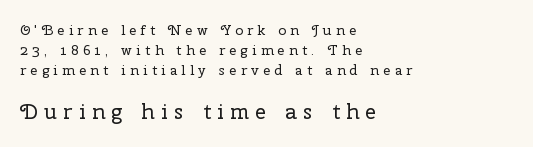
Q: Is the text bold? A: No.
Q: Is the text italic (slanted)? A: No, it is upright.
Q: Is the text underlined? A: No.
Q: How is the paragraph aligned? A: Left-aligned.
Q: Is the spacing between letters normal or unusually wide? A: Unusually wide.
Q: Is the spacing between lines tight, normal or loose? A: Normal.
Q: Which block of text is set in a larger size, the first (top) or the second (bottom)? A: The second (bottom) one.
